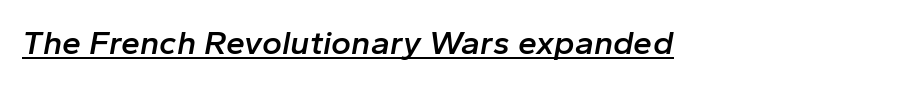
The image shows 34 px semibold type, italic (leaning right); set normal letter spacing, underlined; low stroke contrast and a medium x-height.
